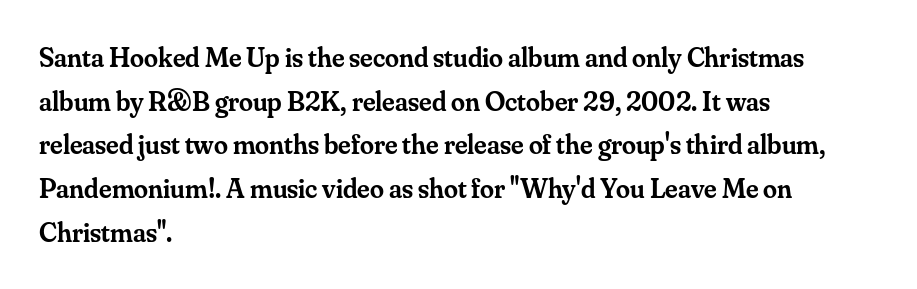
The image shows 28 px semibold serif type, upright; set left-aligned, normal line spacing (1.56x), normal letter spacing, not underlined; medium stroke contrast and a small x-height.
